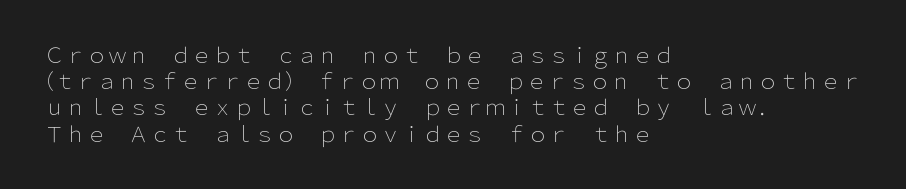
Q: Is the text bold? A: No.
Q: Is the text italic (slanted)? A: No, it is upright.
Q: Is the text underlined? A: No.
Q: How is the paragraph aligned? A: Left-aligned.
Q: Is the spacing between letters normal or unusually wide? A: Normal.
Q: Is the spacing between lines tight, normal or loose? A: Normal.
